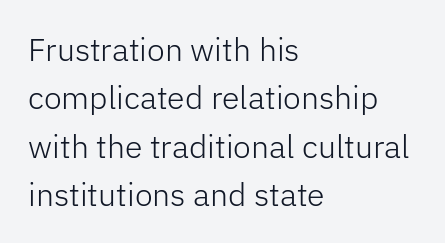
Caption: standard tracking, unaltered. When letters stand straight like this, we call the style roman or upright. The lines sit at an ordinary, default distance from one another. The glyphs in this specimen are sans serif. Check the space under the baseline: it is left empty.
